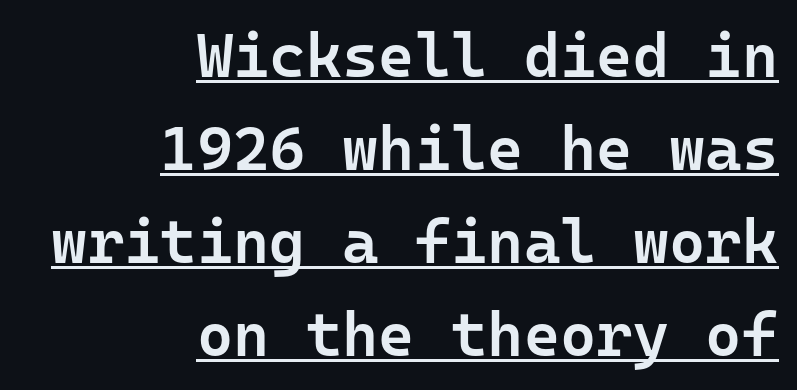
{"serif": "no", "italic": "no", "bold": "semi", "weight": "semibold", "width": "normal", "stroke_contrast": "low", "x_height": "medium", "monospaced": "yes", "underline": "yes", "align": "right", "line_spacing": "normal", "line_spacing_ratio": 1.5, "letter_spacing": "normal", "letter_spacing_em": 0.0, "glyph_px": 62}
